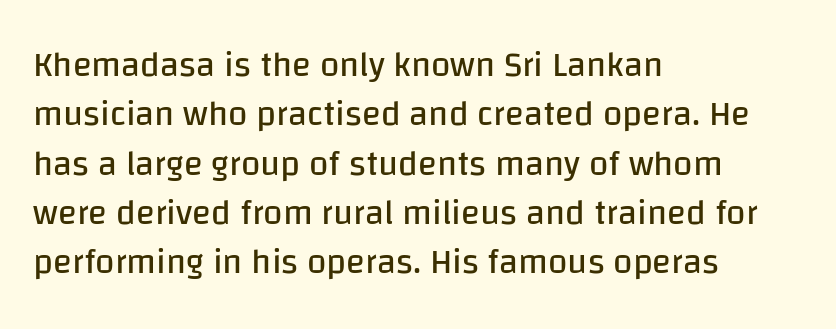
Q: Is the text bold? A: No.
Q: Is the text italic (slanted)? A: No, it is upright.
Q: Is the typeface a serif or a sans-serif typeface? A: Sans-serif.
Q: Is the text underlined? A: No.
Q: How is the paragraph aligned? A: Left-aligned.
Q: Is the spacing between letters normal or unusually wide? A: Normal.
Q: Is the spacing between lines tight, normal or loose? A: Normal.
Q: Width (condensed, normal, or wide)? A: Normal.
Q: Stroke contrast? A: Low.
Q: x-height? A: Large.
Q: Monospaced? A: No.
